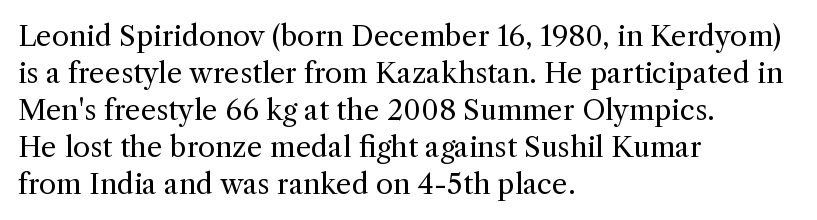
Q: Is the text bold? A: No.
Q: Is the text italic (slanted)? A: No, it is upright.
Q: Is the typeface a serif or a sans-serif typeface? A: Serif.
Q: Is the text underlined? A: No.
Q: How is the paragraph aligned? A: Left-aligned.
Q: Is the spacing between letters normal or unusually wide? A: Normal.
Q: Is the spacing between lines tight, normal or loose? A: Normal.
Q: Width (condensed, normal, or wide)? A: Normal.
Q: x-height? A: Medium.
Q: Monospaced? A: No.
